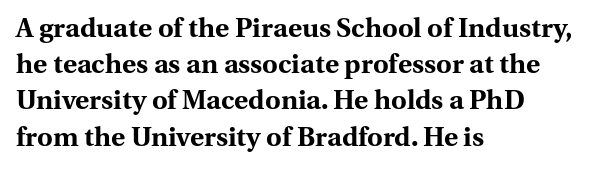
Q: Is the text bold? A: Yes.
Q: Is the text italic (slanted)? A: No, it is upright.
Q: Is the text underlined? A: No.
Q: How is the paragraph aligned? A: Left-aligned.
Q: Is the spacing between letters normal or unusually wide? A: Normal.
Q: Is the spacing between lines tight, normal or loose? A: Normal.
